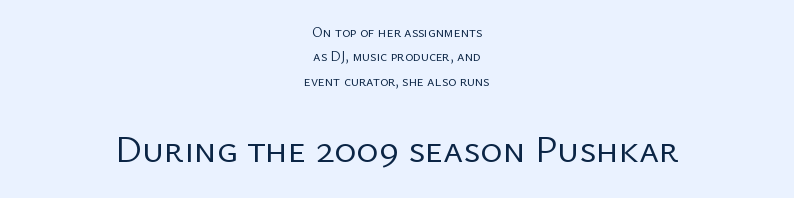
The rendering keeps characters at their native spacing. Rendered with straight, roman letterforms. A typesetter would label this face a sans. Each letter keeps its own natural width here, so spacing adapts to shape. No chunkiness to these letters — they're not bold. Descenders hang freely into open space.
